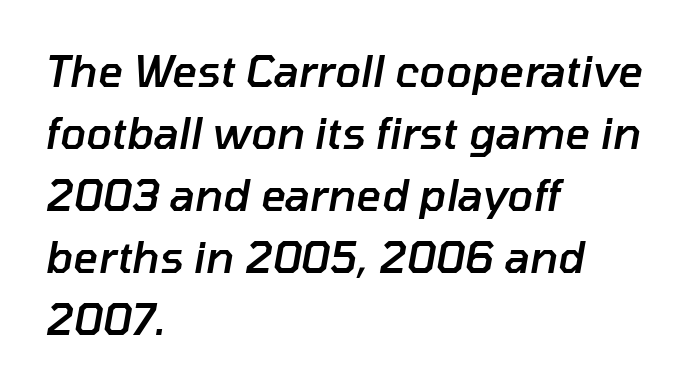
Q: Is the text bold? A: Semi-bold.
Q: Is the text italic (slanted)? A: Yes, it leans right by about 10 degrees.
Q: Is the text underlined? A: No.
Q: How is the paragraph aligned? A: Left-aligned.
Q: Is the spacing between letters normal or unusually wide? A: Normal.
Q: Is the spacing between lines tight, normal or loose? A: Normal.
Q: Width (condensed, normal, or wide)? A: Normal.
Q: Stroke contrast? A: Low.
Q: x-height? A: Medium.
Q: Monospaced? A: No.
